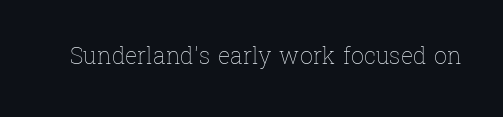
The type is set solid horizontally, with unmodified tracking. Words float on clear page, feet unadorned. A quiet, ordinary-to-light weight characterises the typeface. The type sits square on the baseline with zero lean.
